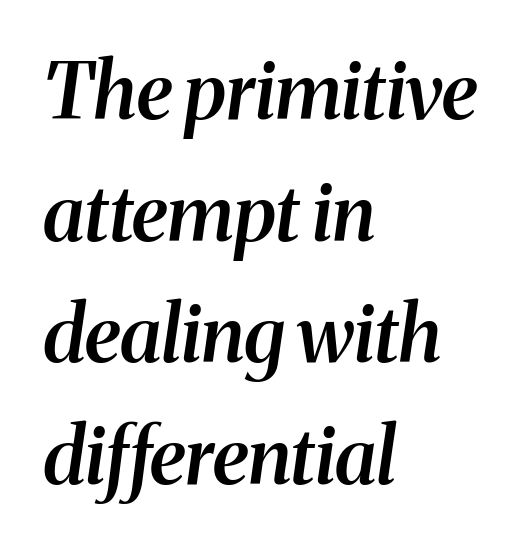
The image shows 77 px semibold serif type, italic (leaning right); set left-aligned, normal line spacing (1.58x), normal letter spacing, not underlined; medium stroke contrast and a medium x-height.
